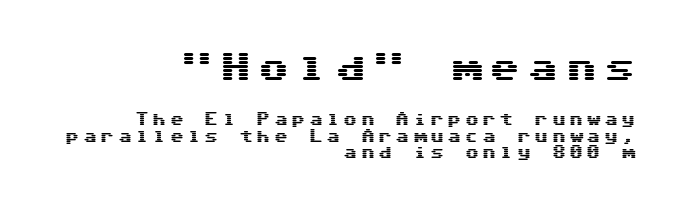
{"serif": "no", "italic": "no", "width": "wide", "stroke_contrast": "medium", "x_height": "medium", "monospaced": "yes", "underline": "no", "align": "right", "line_spacing": "tight", "line_spacing_ratio": 1.15, "letter_spacing": "wide", "letter_spacing_em": 0.24, "larger_block": "first", "size_ratio": 2.21, "glyph_px": 31}
